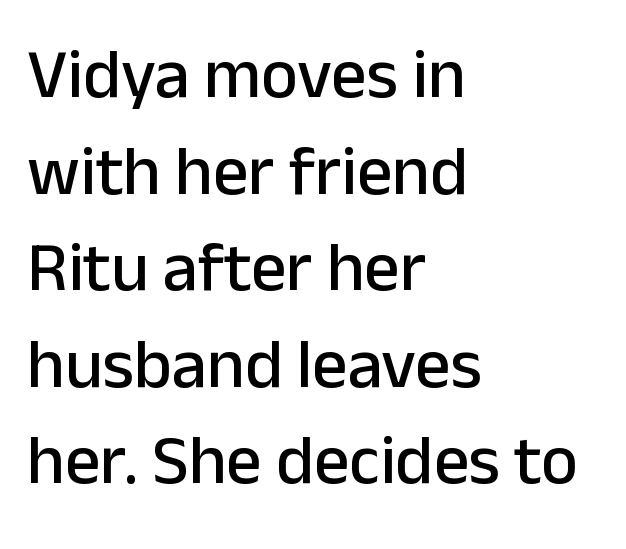
Q: Is the text italic (slanted)? A: No, it is upright.
Q: Is the typeface a serif or a sans-serif typeface? A: Sans-serif.
Q: Is the text underlined? A: No.
Q: How is the paragraph aligned? A: Left-aligned.
Q: Is the spacing between letters normal or unusually wide? A: Normal.
Q: Is the spacing between lines tight, normal or loose? A: Normal.
Q: Width (condensed, normal, or wide)? A: Normal.
Q: Stroke contrast? A: Low.
Q: x-height? A: Medium.
Q: Monospaced? A: No.
